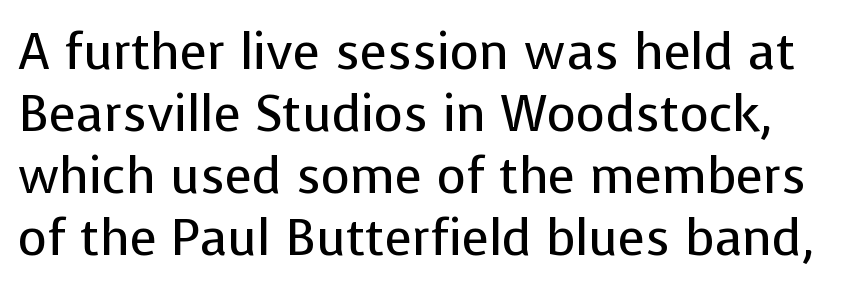
Q: Is the text bold? A: No.
Q: Is the text italic (slanted)? A: No, it is upright.
Q: Is the typeface a serif or a sans-serif typeface? A: Sans-serif.
Q: Is the text underlined? A: No.
Q: Is the spacing between letters normal or unusually wide? A: Normal.
Q: Width (condensed, normal, or wide)? A: Normal.
Q: Stroke contrast? A: Low.
Q: x-height? A: Medium.
Q: Monospaced? A: No.
